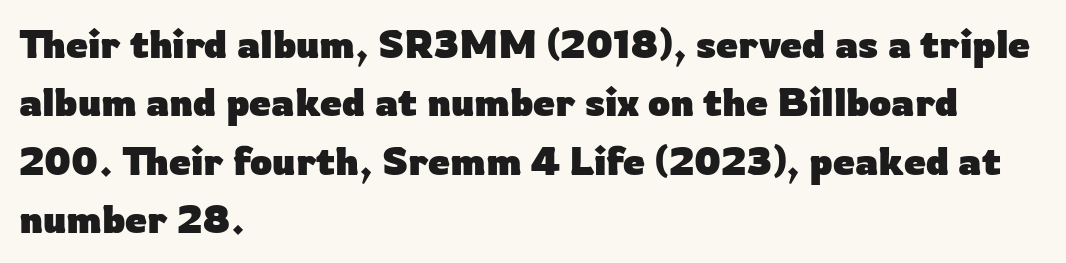
{"serif": "no", "italic": "no", "bold": "yes", "weight": "heavy", "width": "normal", "stroke_contrast": "low", "x_height": "medium", "monospaced": "no", "underline": "no", "align": "left", "line_spacing": "normal", "line_spacing_ratio": 1.5, "letter_spacing": "normal", "letter_spacing_em": 0.0, "glyph_px": 39}
